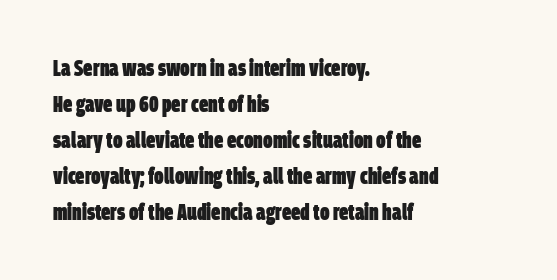
The image shows 23 px bold type; set left-aligned, normal line spacing (1.57x), normal letter spacing, not underlined.
